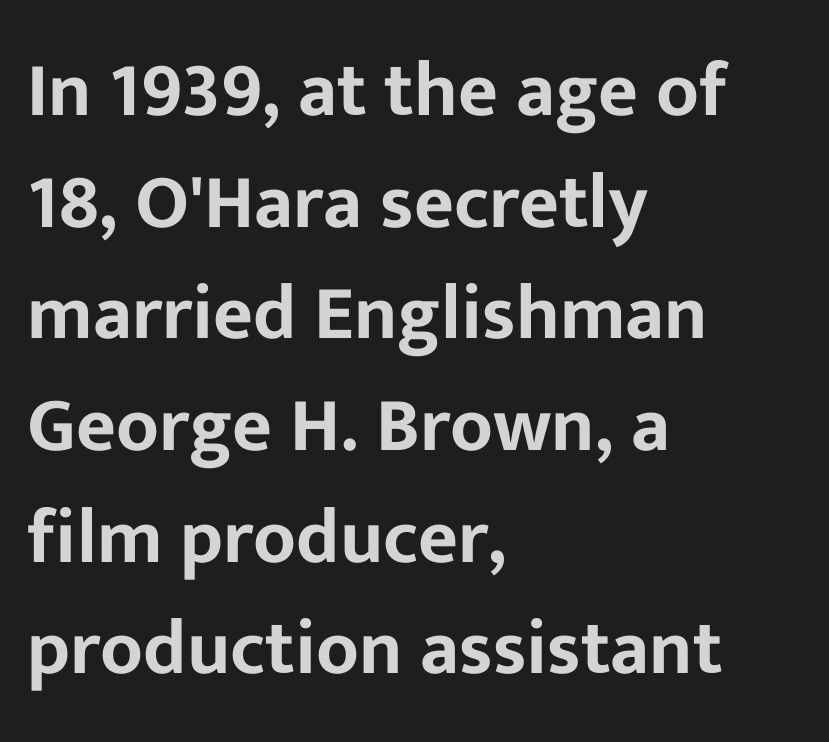
Q: Is the text italic (slanted)? A: No, it is upright.
Q: Is the typeface a serif or a sans-serif typeface? A: Sans-serif.
Q: Is the text underlined? A: No.
Q: How is the paragraph aligned? A: Left-aligned.
Q: Is the spacing between letters normal or unusually wide? A: Normal.
Q: Is the spacing between lines tight, normal or loose? A: Normal.
Q: Width (condensed, normal, or wide)? A: Normal.
Q: Stroke contrast? A: Low.
Q: x-height? A: Medium.
Q: Monospaced? A: No.
